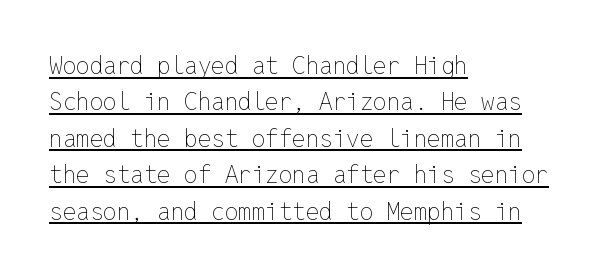
The image shows 24 px text type, upright; set left-aligned, normal line spacing (1.52x), normal letter spacing, underlined.
